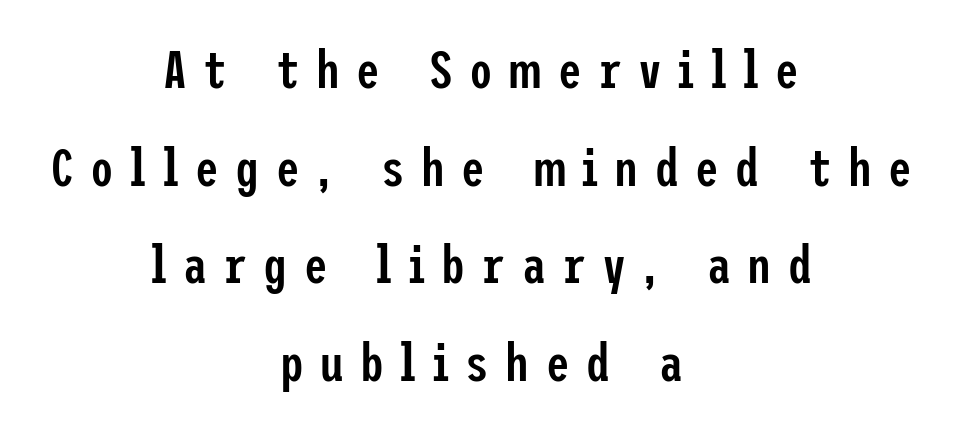
{"serif": "no", "italic": "no", "bold": "semi", "weight": "semibold", "width": "condensed", "stroke_contrast": "low", "x_height": "medium", "underline": "no", "align": "center", "line_spacing_ratio": 1.84, "letter_spacing": "wide", "letter_spacing_em": 0.31, "glyph_px": 53}
